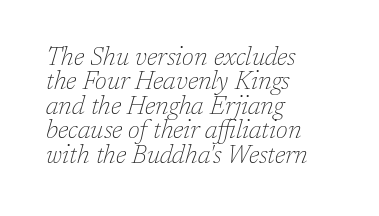
Q: Is the text bold? A: No.
Q: Is the text italic (slanted)? A: Yes, it leans right by about 17 degrees.
Q: Is the text underlined? A: No.
Q: How is the paragraph aligned? A: Left-aligned.
Q: Is the spacing between letters normal or unusually wide? A: Normal.
Q: Is the spacing between lines tight, normal or loose? A: Tight.
